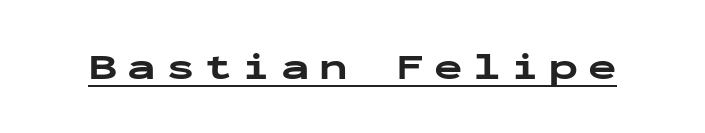
Every letter is thick-stroked: bold, no question. This rendering features underlined lettering. Tracking here is generous; glyphs stand well apart from one another. Quick note: not italic, upright. This rendering employs a face without finishing strokes, i.e., a sans-serif. Note the uniform advance width — an 'i' takes as much space as an 'm'.
